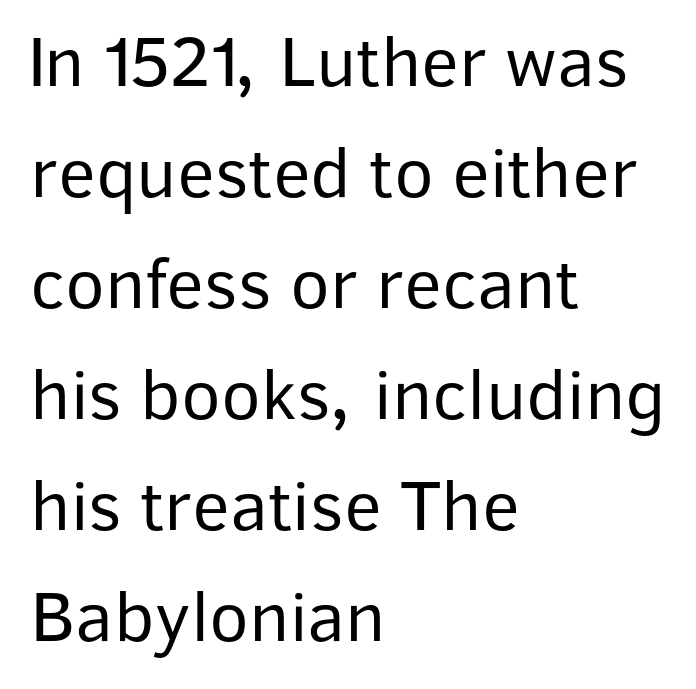
The image shows 73 px regular-weight sans-serif type, upright; set left-aligned, normal line spacing (1.52x), normal letter spacing, not underlined; low stroke contrast and a medium x-height.
